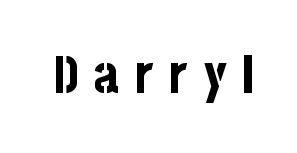
Q: Is the text bold? A: Yes.
Q: Is the text italic (slanted)? A: No, it is upright.
Q: Is the typeface a serif or a sans-serif typeface? A: Sans-serif.
Q: Is the text underlined? A: No.
Q: Is the spacing between letters normal or unusually wide? A: Unusually wide.
Q: Width (condensed, normal, or wide)? A: Condensed.
Q: Stroke contrast? A: Low.
Q: x-height? A: Large.
Q: Monospaced? A: No.
